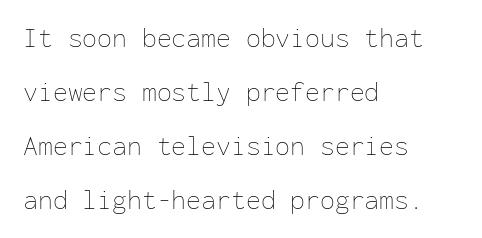
The rendering uses a large line-height, opening up the rows. Stems here are at most as thick as an everyday book face. Teacher's note: observe the even left margin — that is flush-left alignment. You could call the tracking neutral — neither tight nor loose. Each row of text sits above clean, open space.
